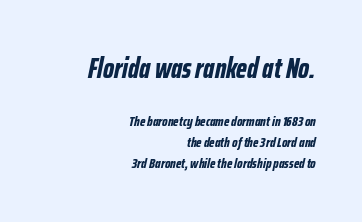
{"italic": "yes", "lean": "right", "slant_degrees": 12, "bold": "yes", "weight": "bold", "width": "condensed", "stroke_contrast": "low", "x_height": "medium", "monospaced": "no", "underline": "no", "align": "right", "line_spacing": "normal", "line_spacing_ratio": 1.5, "letter_spacing": "normal", "letter_spacing_em": 0.0, "larger_block": "first", "size_ratio": 2.0, "glyph_px": 28}
